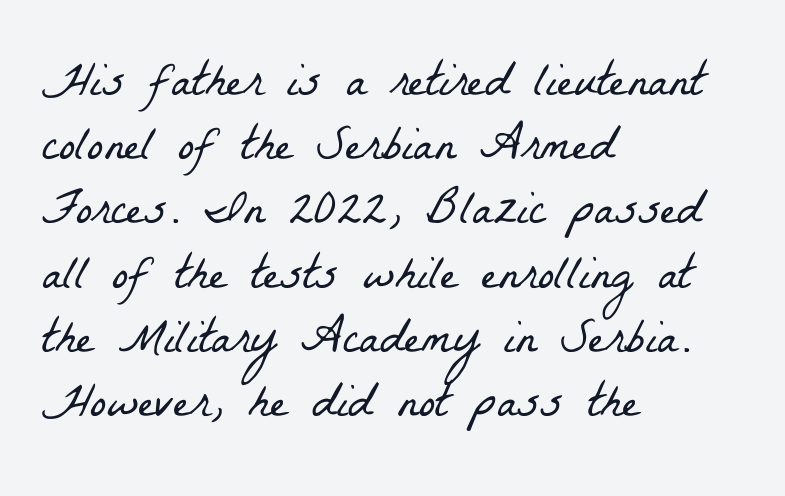
Q: Is the text bold? A: No.
Q: Is the typeface a serif or a sans-serif typeface? A: Serif.
Q: Is the text underlined? A: No.
Q: How is the paragraph aligned? A: Left-aligned.
Q: Is the spacing between letters normal or unusually wide? A: Normal.
Q: Is the spacing between lines tight, normal or loose? A: Normal.
Q: Width (condensed, normal, or wide)? A: Condensed.
Q: Stroke contrast? A: Low.
Q: x-height? A: Medium.
Q: Monospaced? A: No.
